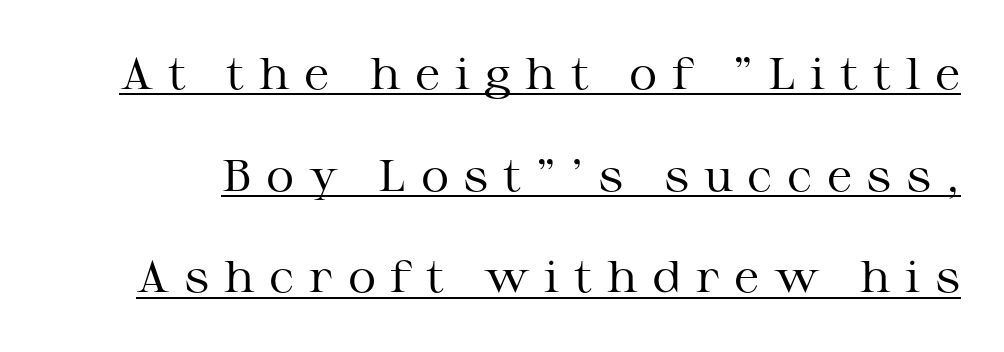
Q: Is the text bold? A: No.
Q: Is the text italic (slanted)? A: No, it is upright.
Q: Is the typeface a serif or a sans-serif typeface? A: Serif.
Q: Is the text underlined? A: Yes.
Q: Is the spacing between letters normal or unusually wide? A: Unusually wide.
Q: Is the spacing between lines tight, normal or loose? A: Loose.
Q: Width (condensed, normal, or wide)? A: Wide.
Q: Stroke contrast? A: Medium.
Q: x-height? A: Medium.
Q: Monospaced? A: No.
